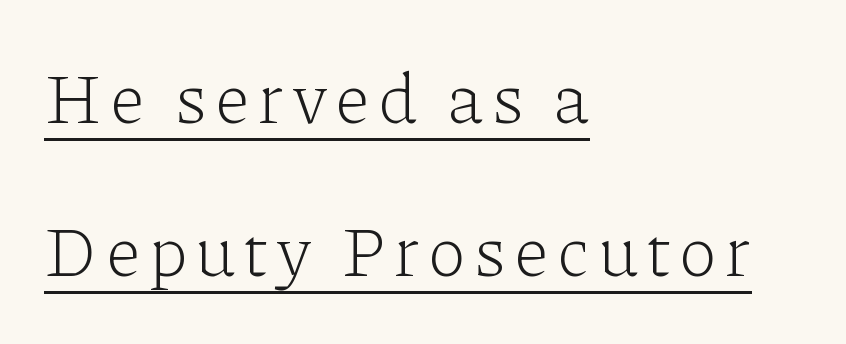
Reading down the column, the eye jumps a long way to each next line. The specimen includes a rule beneath the text block's lines. Proportional: the letters do not fall into vertical columns. The compositor pushed each line to the left boundary. A typesetter would label this face a serif.
